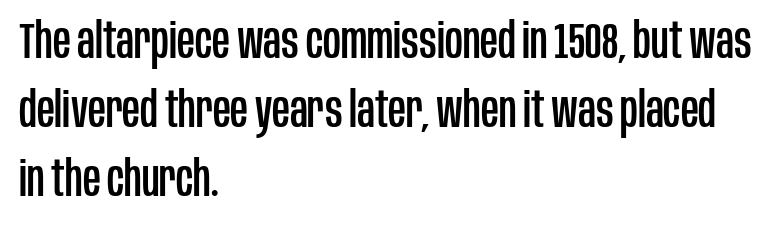
The image shows 49 px condensed sans-serif type, upright; set left-aligned, normal line spacing (1.41x), normal letter spacing, not underlined; low stroke contrast and a large x-height.
